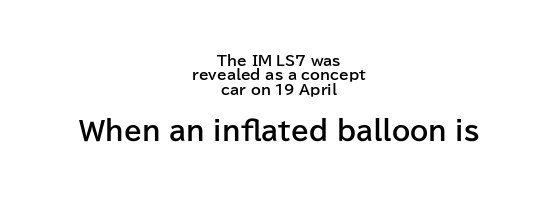
{"italic": "no", "bold": "yes", "underline": "no", "align": "center", "line_spacing": "tight", "line_spacing_ratio": 1.03, "letter_spacing": "normal", "letter_spacing_em": 0.0, "larger_block": "second", "size_ratio": 1.86, "glyph_px": 26}
